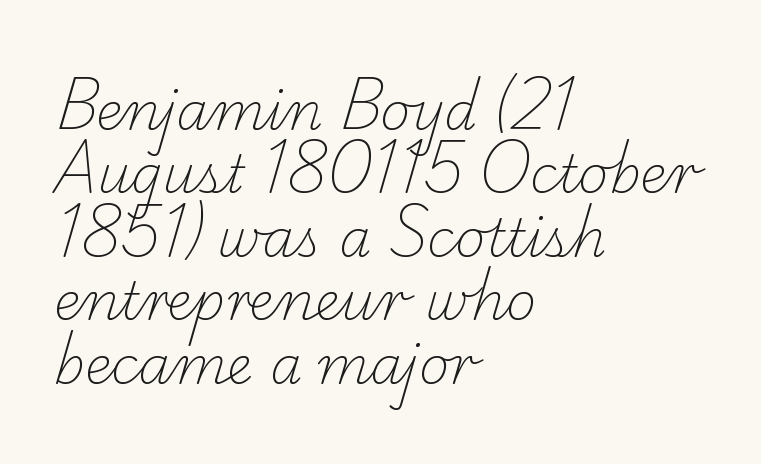
These lines are set flush left with a ragged right edge. The space directly below the letters is spotless. Heft: none added — not bold. Unlike a clean sans, this face finishes its strokes with serifs.
